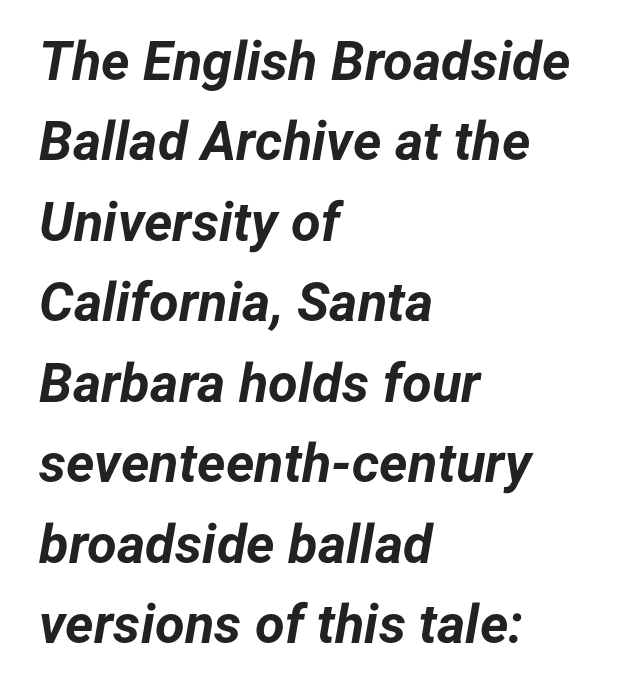
The image shows 54 px bold type, italic (leaning right); set left-aligned, normal line spacing (1.49x), normal letter spacing, not underlined; low stroke contrast and a medium x-height.
